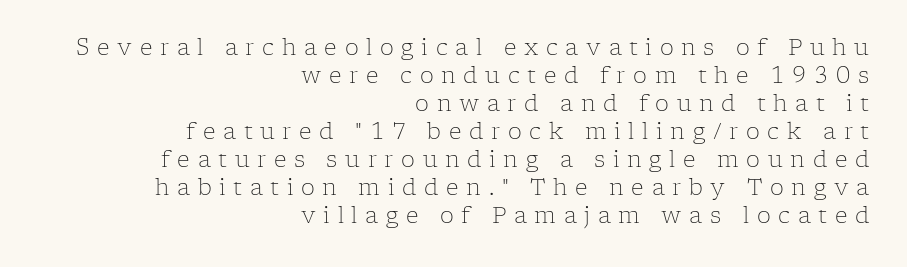
Summary of weight: not heavy and not bold. Does the leading feel generous? No, just average. Teacher's note: observe the even right margin — that is flush-right alignment. The passage shown is not underscored anywhere. If you drew a line through each stem, it would be perfectly vertical.
